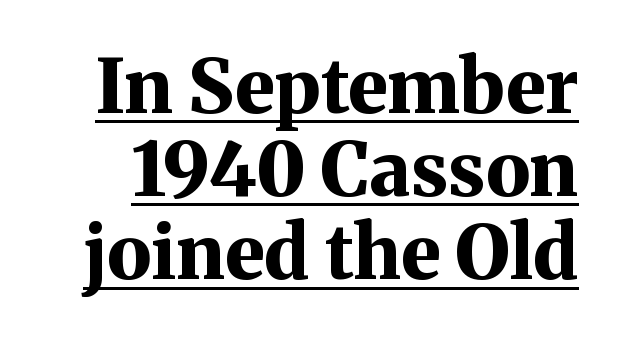
Q: Is the text bold? A: Yes.
Q: Is the text italic (slanted)? A: No, it is upright.
Q: Is the typeface a serif or a sans-serif typeface? A: Serif.
Q: Is the text underlined? A: Yes.
Q: Is the spacing between letters normal or unusually wide? A: Normal.
Q: Is the spacing between lines tight, normal or loose? A: Tight.
Q: Width (condensed, normal, or wide)? A: Normal.
Q: Stroke contrast? A: Medium.
Q: x-height? A: Medium.
Q: Monospaced? A: No.
